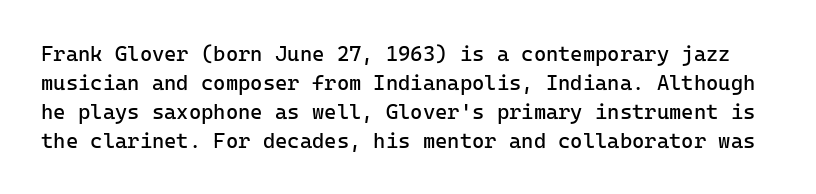
{"italic": "no", "bold": "no", "underline": "no", "line_spacing": "normal", "line_spacing_ratio": 1.38, "letter_spacing": "normal", "letter_spacing_em": 0.0, "glyph_px": 21}
